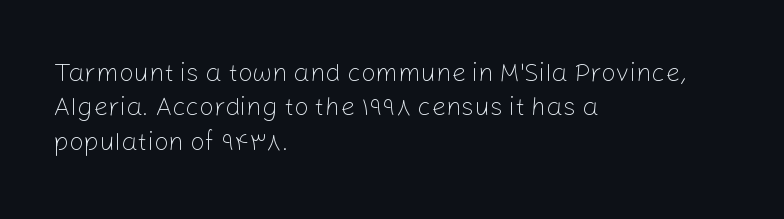
Q: Is the text bold? A: No.
Q: Is the text italic (slanted)? A: No, it is upright.
Q: Is the text underlined? A: No.
Q: How is the paragraph aligned? A: Left-aligned.
Q: Is the spacing between letters normal or unusually wide? A: Normal.
Q: Is the spacing between lines tight, normal or loose? A: Normal.
